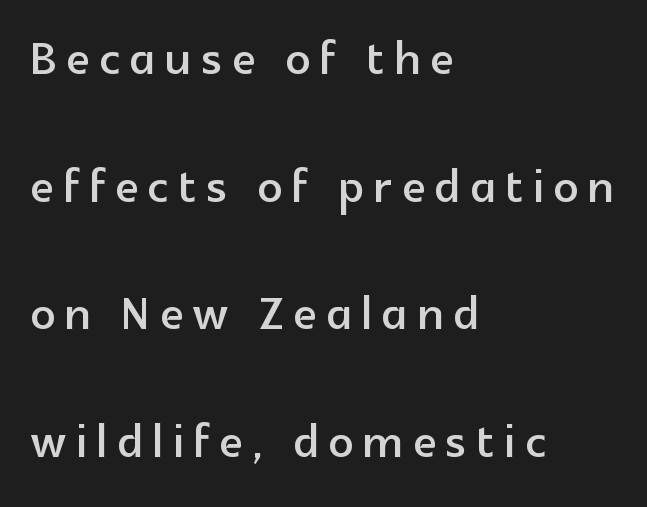
{"serif": "no", "italic": "no", "width": "normal", "x_height": "medium", "monospaced": "no", "underline": "no", "align": "left", "line_spacing": "loose", "line_spacing_ratio": 2.06, "glyph_px": 62}
